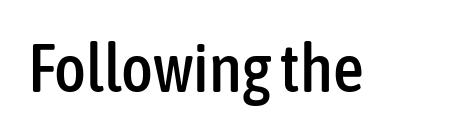
{"serif": "no", "italic": "no", "width": "condensed", "stroke_contrast": "low", "x_height": "medium", "monospaced": "no", "underline": "no", "letter_spacing": "normal", "letter_spacing_em": 0.0, "glyph_px": 68}
